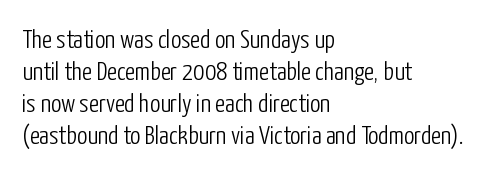
The passage shown is not underscored anywhere. Words appear dense and cohesive because spacing is normal. Alignment: flush left. Unlike italic type, these characters show no tilt at all.
